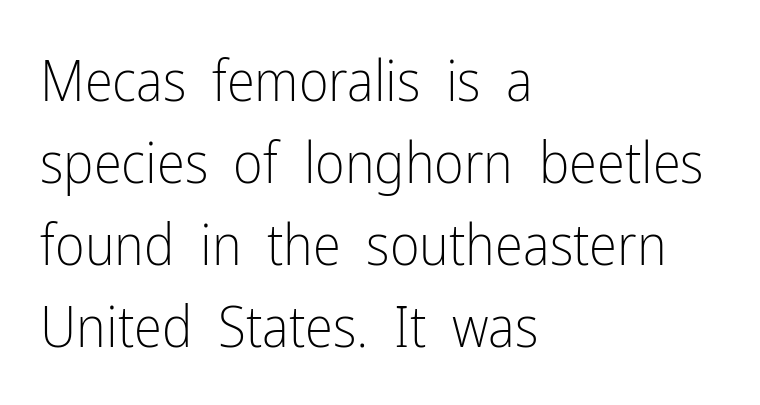
Leftover space on each line is placed entirely after the last word. The axis of the letterforms is exactly vertical. Whoever set this chose a conventional vertical rhythm. Each word holds together tightly as a unit, with standard inter-letter gaps. Unmarked baselines from the first word to the last.
